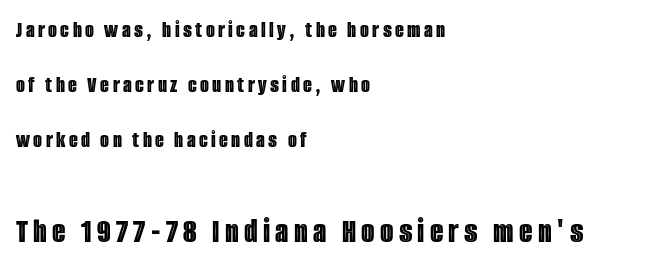
Q: Is the text italic (slanted)? A: No, it is upright.
Q: Is the text underlined? A: No.
Q: How is the paragraph aligned? A: Left-aligned.
Q: Is the spacing between lines tight, normal or loose? A: Loose.
Q: Which block of text is set in a larger size, the first (top) or the second (bottom)? A: The second (bottom) one.
Q: Width (condensed, normal, or wide)? A: Condensed.
Q: x-height? A: Large.
Q: Monospaced? A: No.
